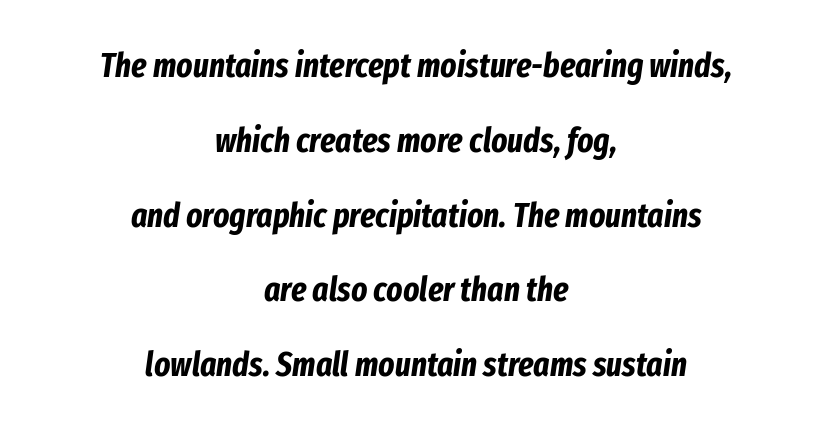
The image shows 34 px bold, condensed type, italic (leaning right); set centered, loose line spacing (2.2x), normal letter spacing, not underlined; low stroke contrast and a medium x-height.
